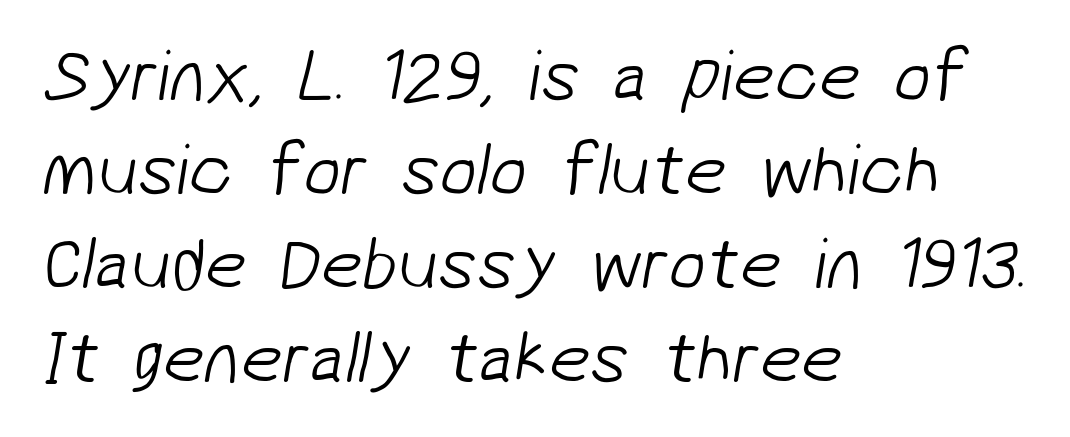
This sample has the flowing, uneven cadence of proportional lettering. The space between consecutive lines is moderate. Plain, unruled lines of type. This is not heavy type; no bold has been used.
